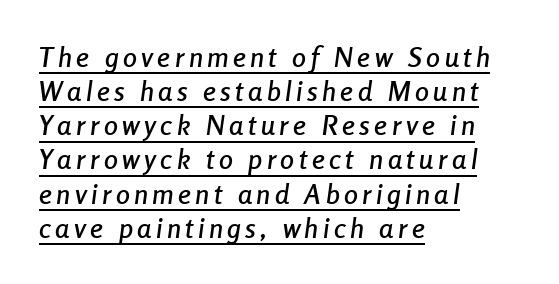
{"italic": "yes", "lean": "right", "slant_degrees": 8, "width": "condensed", "stroke_contrast": "low", "x_height": "medium", "monospaced": "no", "underline": "yes", "align": "left", "line_spacing_ratio": 1.22, "glyph_px": 28}
